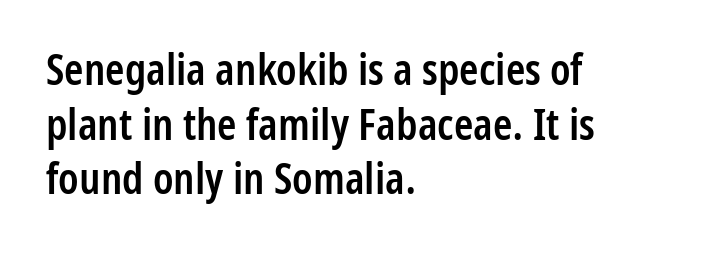
The typesetter chose a ragged-right arrangement here. The passage shown is semibold, sitting just below true bold. Posture: vertical. The passage shown has conventional tracking throughout. The letters advance in unequal steps, a hallmark of proportional type.
